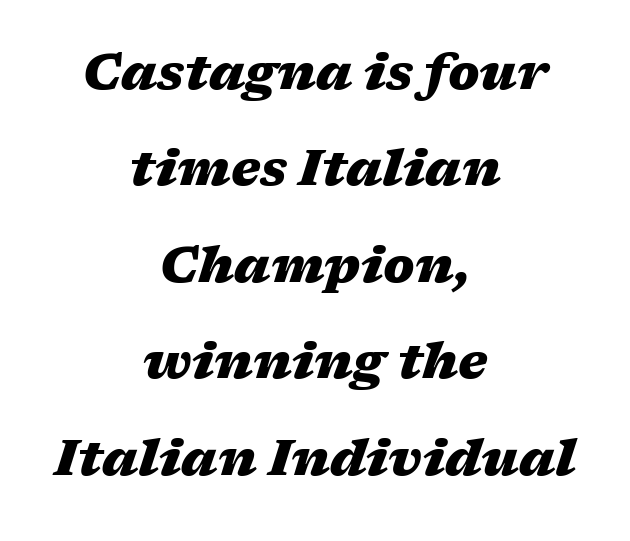
The image shows 50 px heavy, wide type, italic (leaning right); set centered, loose line spacing (1.93x), normal letter spacing, not underlined; medium stroke contrast and a medium x-height.
